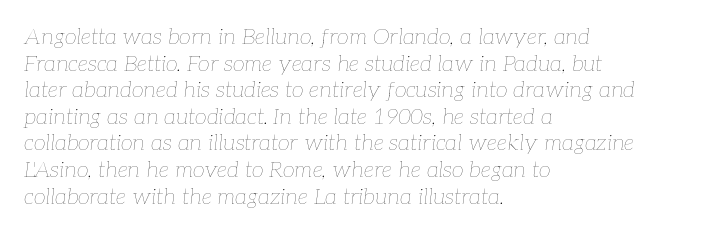
{"italic": "yes", "lean": "right", "slant_degrees": 7, "bold": "no", "underline": "no", "align": "left", "line_spacing_ratio": 1.21, "letter_spacing": "normal", "letter_spacing_em": 0.0, "glyph_px": 22}
